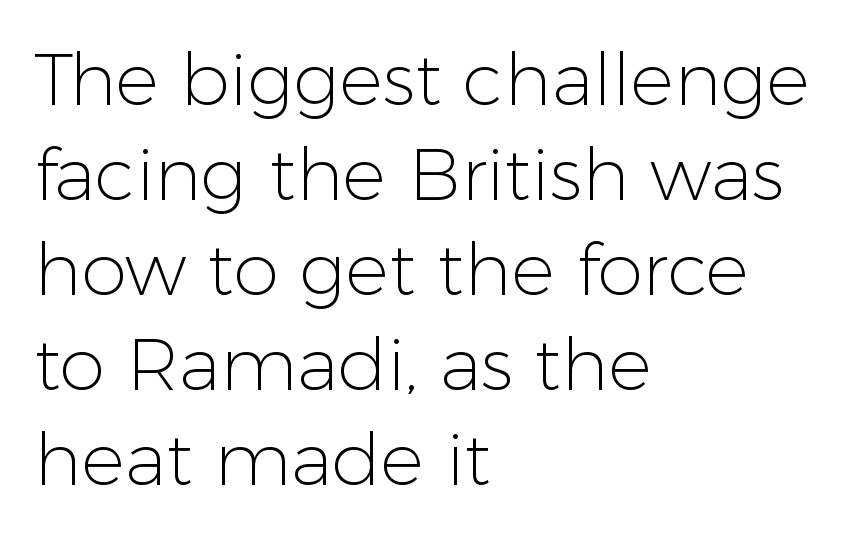
{"serif": "no", "italic": "no", "bold": "no", "weight": "light", "width": "normal", "stroke_contrast": "low", "x_height": "medium", "monospaced": "no", "underline": "no", "align": "left", "line_spacing": "normal", "line_spacing_ratio": 1.3, "letter_spacing": "normal", "letter_spacing_em": 0.0, "glyph_px": 73}
